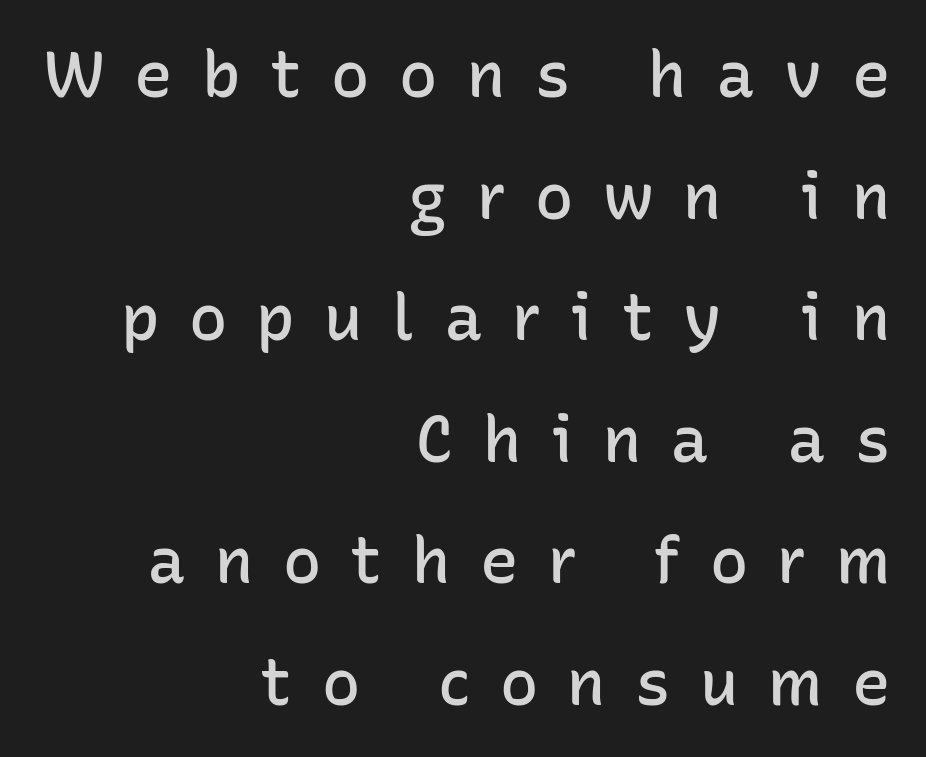
The image shows 64 px semibold sans-serif type, upright; set right-aligned, loose line spacing (1.9x), unusually wide letter spacing (+0.46 em), not underlined; low stroke contrast and a medium x-height.
